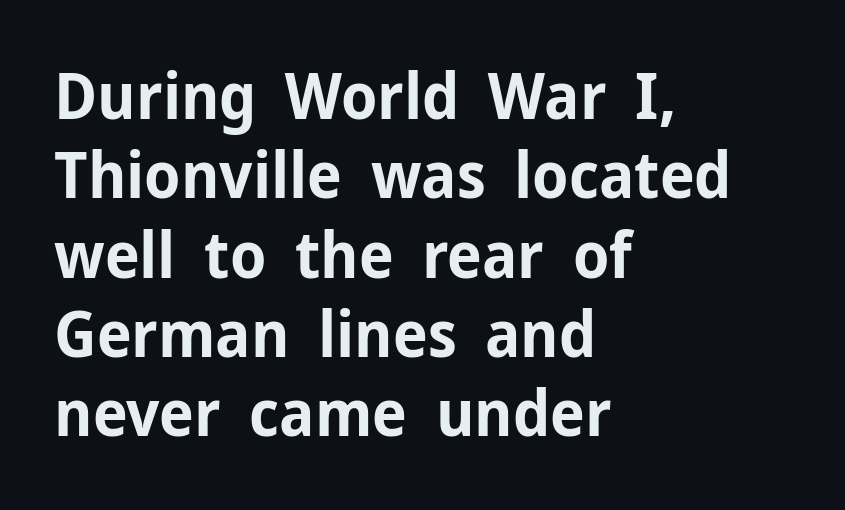
The image shows 64 px bold sans-serif type, upright; set left-aligned, line spacing 1.24x, normal letter spacing, not underlined; low stroke contrast and a medium x-height.
